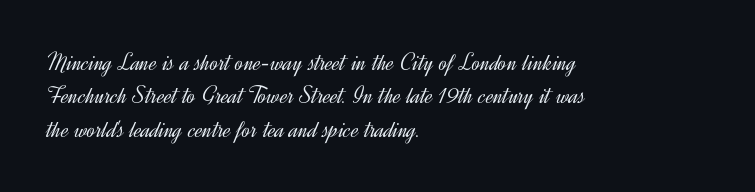
The image shows 25 px text type; set left-aligned, normal line spacing (1.34x), normal letter spacing, not underlined.
